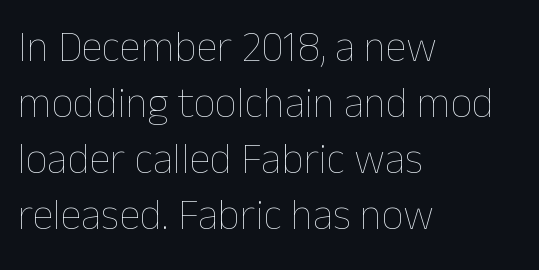
The image shows 43 px thin type, upright; set left-aligned, normal line spacing (1.3x), normal letter spacing, not underlined; low stroke contrast and a medium x-height.
